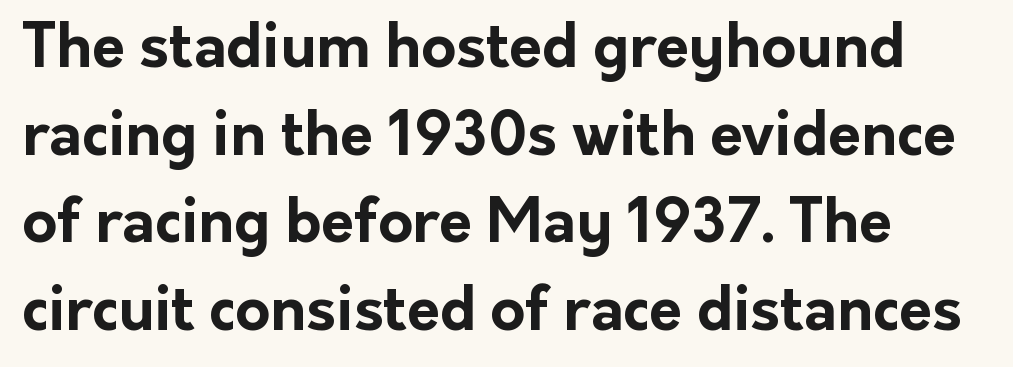
The typesetting leans heavy: a genuine bold. Look at the bottom of the vertical strokes: they stop flat, with no serifs. A clean baseline with only descenders dipping below it. Default kerning and tracking; the words read as compact shapes. Quick note: not italic, upright.
